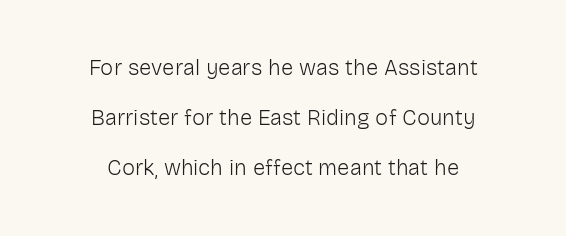
The image shows 22 px text type, upright; set centered, loose line spacing (2.28x), normal letter spacing, not underlined.
